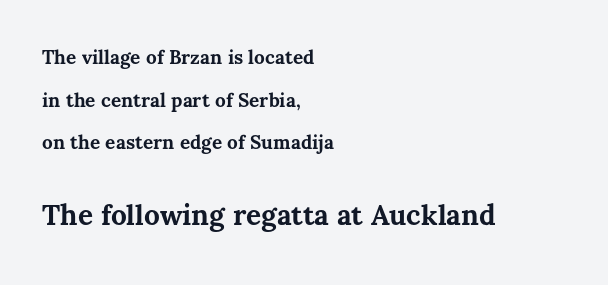
It's the straight-up-and-down kind of type. Each line starts at the same left margin while the right side varies. Character size in the trailing block exceeds that of the leading block. Looks like regular typesetting: each glyph gets only the width it needs. The strokes are fattened all the way to bold. Observe the ordinary spacing: letters are neighbours, not strangers.
